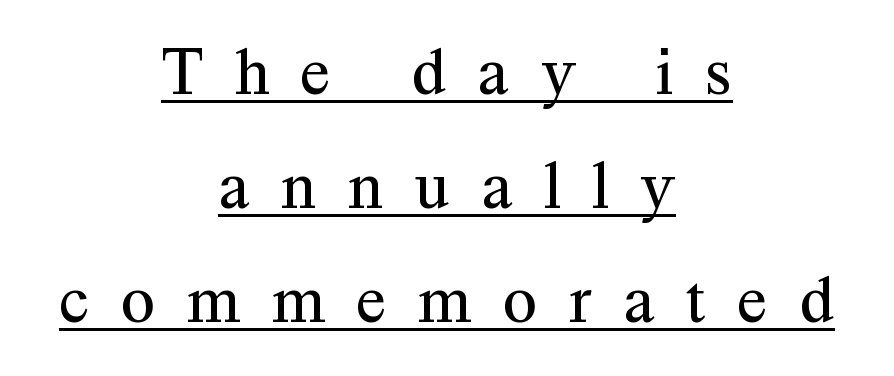
Inter-character spacing is expanded well beyond the font's built-in metrics. The strokes are not fattened; the text isn't bold. Regarding serifs, this sample has them. Somebody hit Ctrl+U on this one — the words are underlined. Leading matches the norm, producing a regular column. Note the varied advance widths — an 'i' is clearly narrower than an 'm'.
